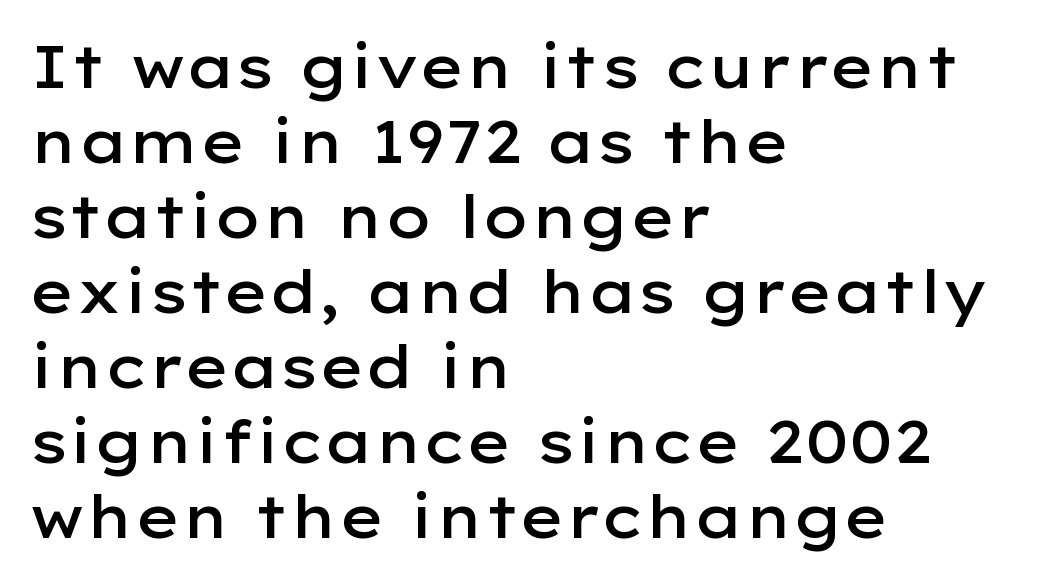
You could not count columns in this text — the font is proportionally spaced. Stroke terminals: plain, sans-serif. The letters stand upright; this is a roman face. Leading matches the norm, producing a regular column. You could call the tracking neutral — neither tight nor loose. The font is running at a semibold setting, under full bold.
